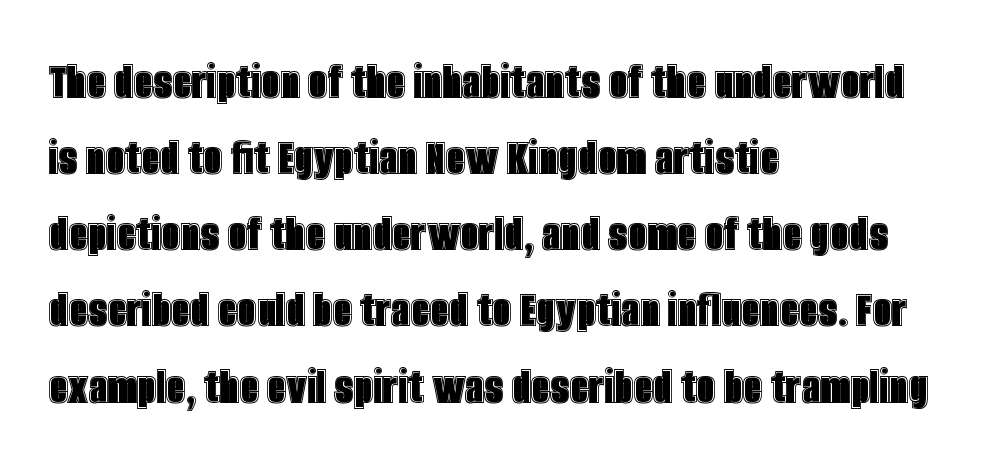
These lines stack with their left ends in a neat column. This rendering features lettering with no underline. The line texture is even and compact thanks to regular tracking. The space between consecutive lines is moderate. Each letter keeps its own natural width here, so spacing adapts to shape. A typesetter would mark this as roman, not italic.
